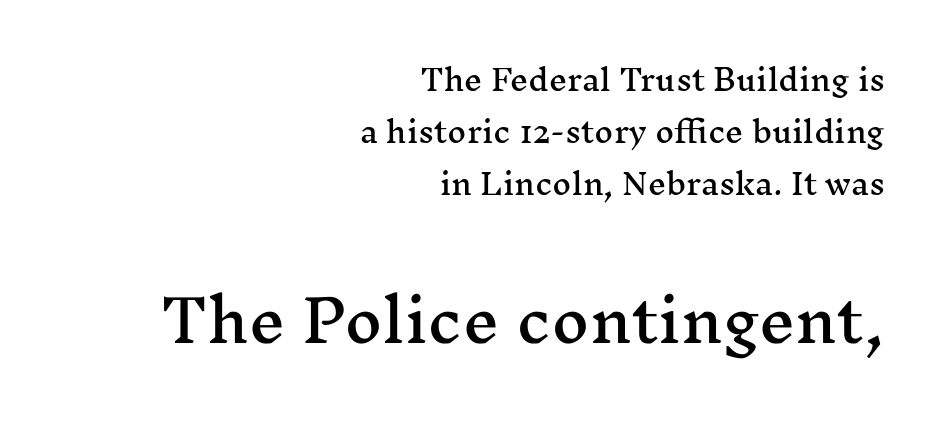
Q: Is the text italic (slanted)? A: No, it is upright.
Q: Is the typeface a serif or a sans-serif typeface? A: Serif.
Q: Is the text underlined? A: No.
Q: How is the paragraph aligned? A: Right-aligned.
Q: Is the spacing between letters normal or unusually wide? A: Normal.
Q: Which block of text is set in a larger size, the first (top) or the second (bottom)? A: The second (bottom) one.
Q: Width (condensed, normal, or wide)? A: Wide.
Q: Stroke contrast? A: Medium.
Q: x-height? A: Medium.
Q: Monospaced? A: No.
